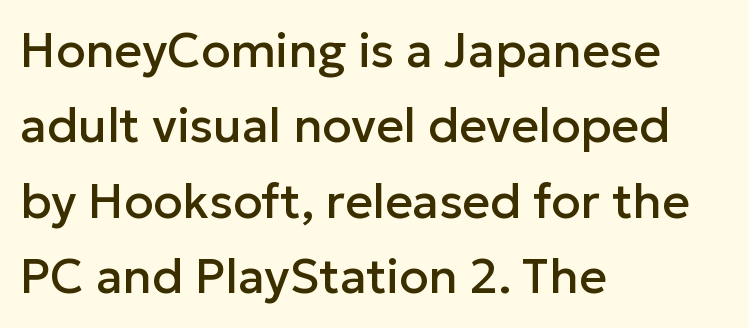
{"serif": "no", "italic": "no", "width": "normal", "stroke_contrast": "low", "x_height": "medium", "monospaced": "no", "underline": "no", "align": "left", "line_spacing": "normal", "line_spacing_ratio": 1.57, "letter_spacing": "normal", "letter_spacing_em": 0.0, "glyph_px": 48}
